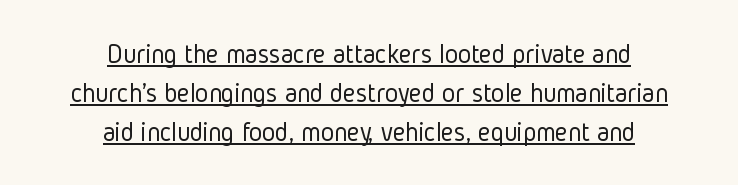
The image shows 28 px light, condensed sans-serif type, upright; set centered, normal line spacing (1.39x), normal letter spacing, underlined; low stroke contrast and a medium x-height.
